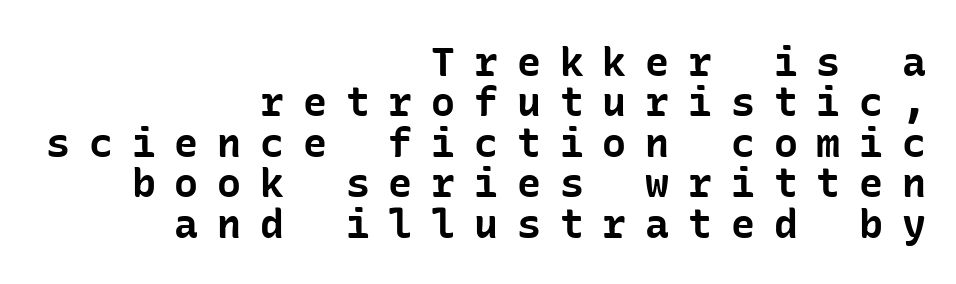
The image shows 40 px bold sans-serif type, upright; set right-aligned, tight line spacing (1.01x), unusually wide letter spacing (+0.47 em), not underlined; low stroke contrast and a medium x-height.
